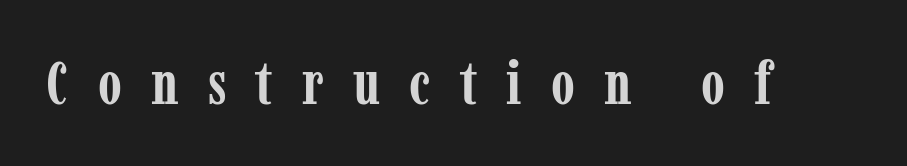
The image shows 61 px semibold, condensed serif type, upright; set unusually wide letter spacing (+0.48 em), not underlined; low stroke contrast and a medium x-height.
